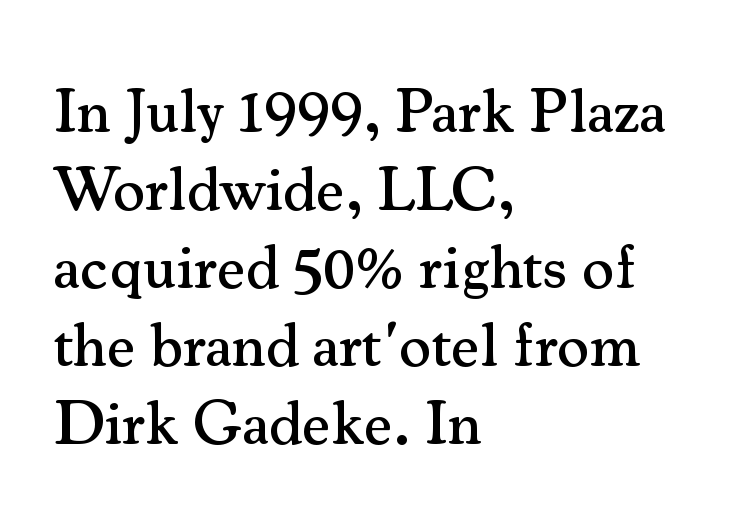
Q: Is the text italic (slanted)? A: No, it is upright.
Q: Is the typeface a serif or a sans-serif typeface? A: Serif.
Q: Is the text underlined? A: No.
Q: How is the paragraph aligned? A: Left-aligned.
Q: Is the spacing between letters normal or unusually wide? A: Normal.
Q: Is the spacing between lines tight, normal or loose? A: Normal.
Q: Width (condensed, normal, or wide)? A: Normal.
Q: Stroke contrast? A: Medium.
Q: x-height? A: Small.
Q: Monospaced? A: No.
